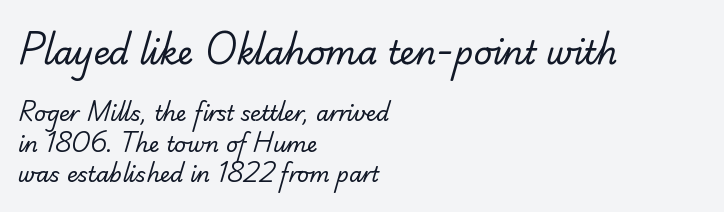
{"serif": "no", "bold": "no", "weight": "regular", "width": "normal", "stroke_contrast": "low", "x_height": "small", "monospaced": "no", "underline": "no", "align": "left", "line_spacing": "normal", "line_spacing_ratio": 1.47, "letter_spacing": "normal", "letter_spacing_em": 0.0, "larger_block": "first", "size_ratio": 1.52, "glyph_px": 32}
